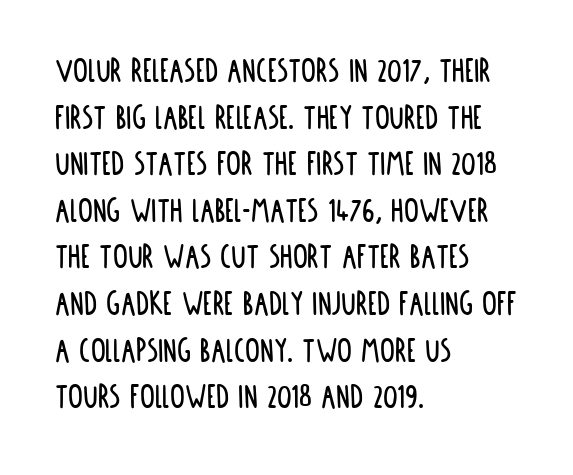
This sample uses plain, unmodified letter spacing. The rendering uses a moderate line-height, typical for paragraphs. Nothing sits at the stroke ends, so this counts as sans-serif. This is the regular roman posture of the typeface.
